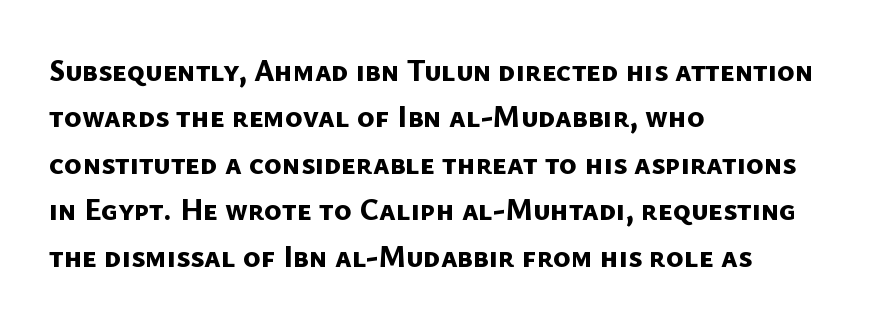
Q: Is the text bold? A: Yes.
Q: Is the typeface a serif or a sans-serif typeface? A: Sans-serif.
Q: Is the text underlined? A: No.
Q: How is the paragraph aligned? A: Left-aligned.
Q: Is the spacing between letters normal or unusually wide? A: Normal.
Q: Is the spacing between lines tight, normal or loose? A: Normal.
Q: Width (condensed, normal, or wide)? A: Normal.
Q: Stroke contrast? A: Low.
Q: x-height? A: Medium.
Q: Monospaced? A: No.
